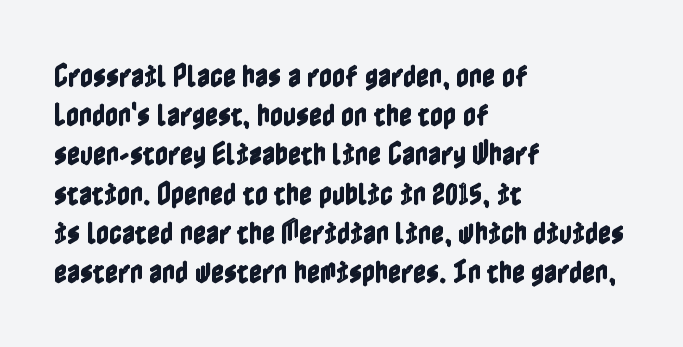
Q: Is the text italic (slanted)? A: No, it is upright.
Q: Is the text underlined? A: No.
Q: How is the paragraph aligned? A: Left-aligned.
Q: Is the spacing between letters normal or unusually wide? A: Normal.
Q: Is the spacing between lines tight, normal or loose? A: Normal.
